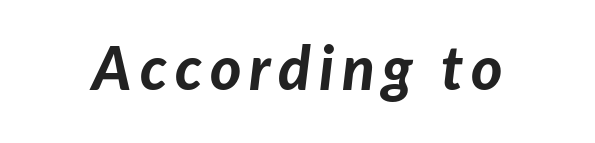
{"italic": "yes", "lean": "right", "slant_degrees": 7, "bold": "yes", "weight": "bold", "width": "normal", "stroke_contrast": "low", "x_height": "medium", "monospaced": "no", "underline": "no", "glyph_px": 60}
